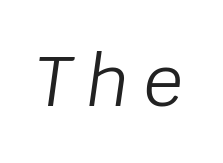
Stroke thickness stays within the range of a standard reading face or lighter. Spacing verdict: proportional, widths tailored to each character. The gap between lines stays unmarked. Is the type slanted? Yes — the strokes lean at a clear angle.
